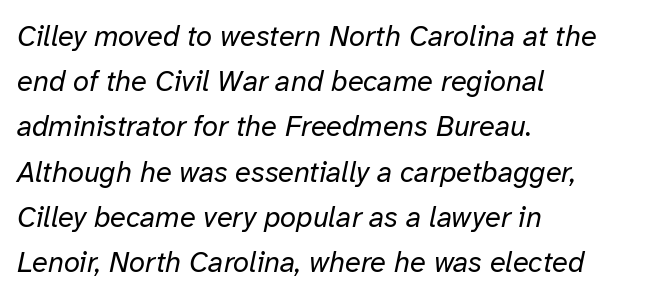
Q: Is the text bold? A: No.
Q: Is the text italic (slanted)? A: Yes, it leans right by about 12 degrees.
Q: Is the text underlined? A: No.
Q: How is the paragraph aligned? A: Left-aligned.
Q: Is the spacing between letters normal or unusually wide? A: Normal.
Q: Is the spacing between lines tight, normal or loose? A: Normal.
Q: Width (condensed, normal, or wide)? A: Normal.
Q: Stroke contrast? A: Low.
Q: x-height? A: Medium.
Q: Monospaced? A: No.
